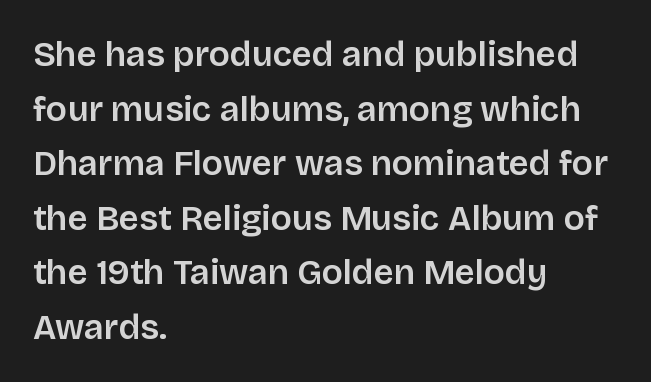
The image shows 35 px sans-serif type, upright; set left-aligned, normal line spacing (1.56x), normal letter spacing, not underlined; low stroke contrast and a large x-height.
